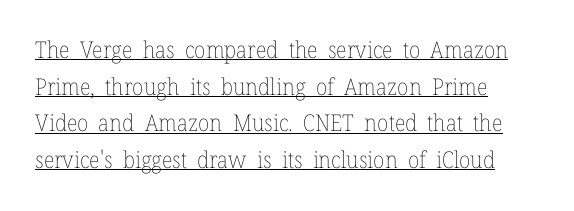
{"italic": "no", "bold": "no", "underline": "yes", "align": "left", "line_spacing": "normal", "line_spacing_ratio": 1.59, "letter_spacing": "normal", "letter_spacing_em": 0.0, "glyph_px": 23}
